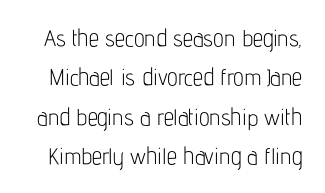
The image shows 23 px text type, upright; set line spacing 1.71x, normal letter spacing, not underlined.
